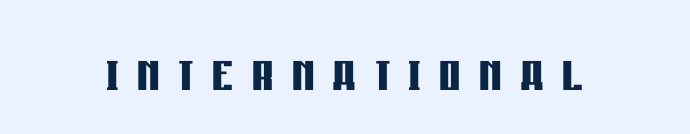
Weight: bold. Both edges are ragged and mirror each other, which tells us the setting is centered. The passage shown is typed in a proportional face where columns would drift. Font category for this specimen: sans-serif.
